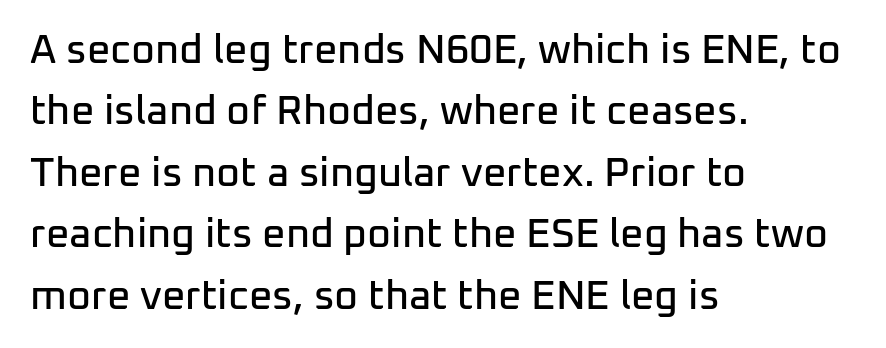
Q: Is the text italic (slanted)? A: No, it is upright.
Q: Is the typeface a serif or a sans-serif typeface? A: Sans-serif.
Q: Is the text underlined? A: No.
Q: How is the paragraph aligned? A: Left-aligned.
Q: Is the spacing between letters normal or unusually wide? A: Normal.
Q: Is the spacing between lines tight, normal or loose? A: Normal.
Q: Width (condensed, normal, or wide)? A: Normal.
Q: Stroke contrast? A: Low.
Q: x-height? A: Medium.
Q: Monospaced? A: No.
